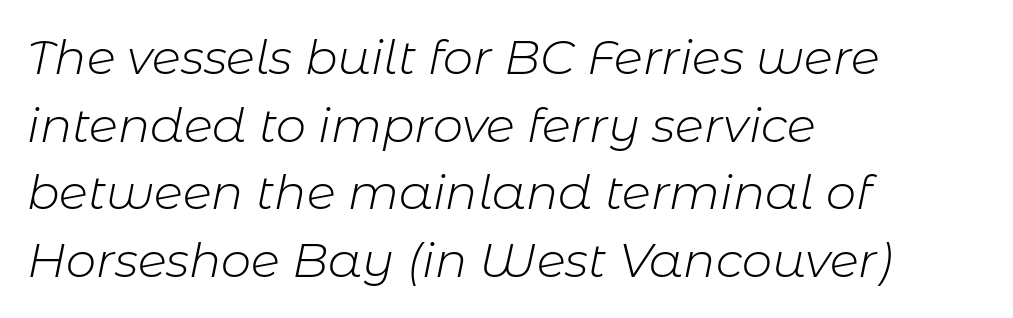
The image shows 48 px light type, italic (leaning right); set left-aligned, normal line spacing (1.41x), normal letter spacing, not underlined; low stroke contrast and a medium x-height.
